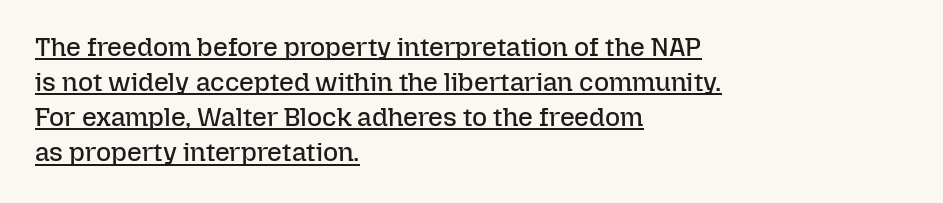
If you measured baseline to baseline, you'd find a middling distance. A continuous stroke trails under the words, as in a hyperlink. This rendering uses left alignment, leaving the right contour irregular. Posture: upright roman. This reads as an unemphasized weight, regular at the heaviest.
